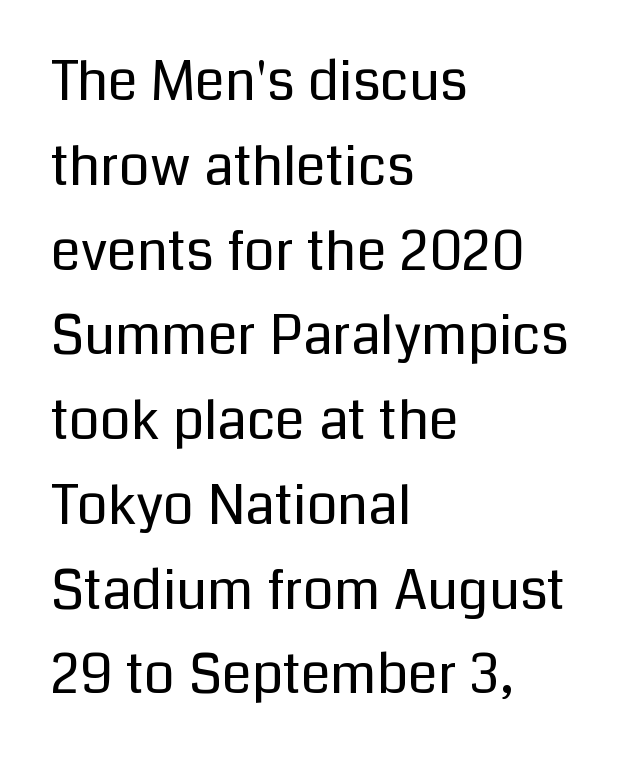
Q: Is the text bold? A: No.
Q: Is the text italic (slanted)? A: No, it is upright.
Q: Is the typeface a serif or a sans-serif typeface? A: Sans-serif.
Q: Is the text underlined? A: No.
Q: How is the paragraph aligned? A: Left-aligned.
Q: Is the spacing between letters normal or unusually wide? A: Normal.
Q: Is the spacing between lines tight, normal or loose? A: Normal.
Q: Width (condensed, normal, or wide)? A: Normal.
Q: Stroke contrast? A: Low.
Q: x-height? A: Medium.
Q: Monospaced? A: No.
